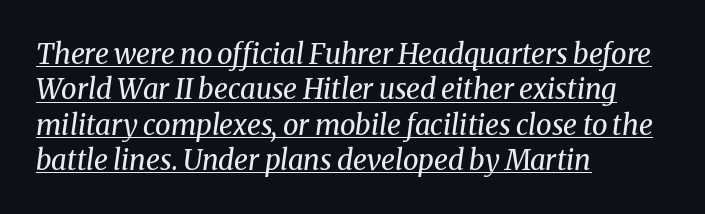
{"serif": "yes", "italic": "yes", "lean": "right", "slant_degrees": 8, "bold": "no", "weight": "regular", "width": "normal", "stroke_contrast": "medium", "x_height": "medium", "monospaced": "no", "underline": "yes", "align": "left", "line_spacing": "normal", "line_spacing_ratio": 1.26, "letter_spacing": "normal", "letter_spacing_em": 0.0, "glyph_px": 28}
